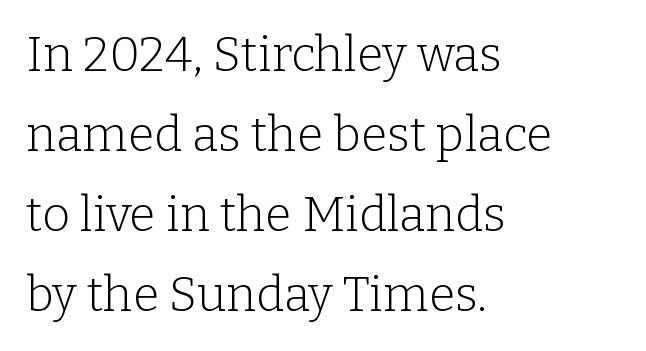
The text was rendered using a seriffed face with decorative stroke endings. A typesetter would call this leading conventional body-copy spacing. Look at the tracking — it's just the regular setting, nothing added. A typesetter would call this proportional, since set widths differ per character.
